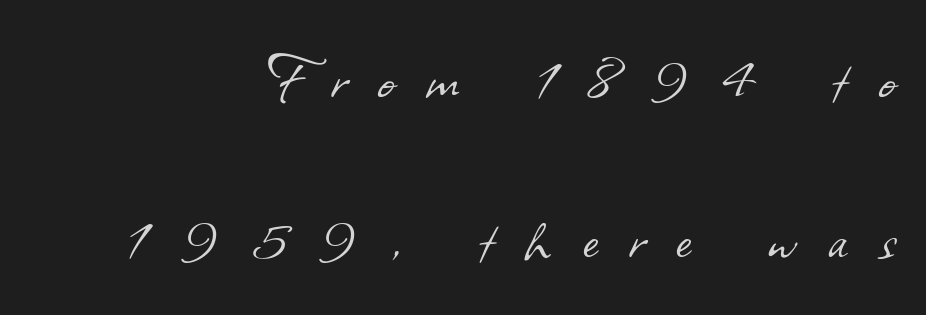
Q: Is the text bold? A: No.
Q: Is the typeface a serif or a sans-serif typeface? A: Sans-serif.
Q: Is the text underlined? A: No.
Q: How is the paragraph aligned? A: Right-aligned.
Q: Is the spacing between letters normal or unusually wide? A: Unusually wide.
Q: Is the spacing between lines tight, normal or loose? A: Loose.
Q: Width (condensed, normal, or wide)? A: Normal.
Q: Stroke contrast? A: Low.
Q: x-height? A: Small.
Q: Monospaced? A: No.
